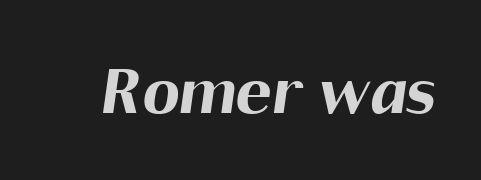
Compared with typical body copy, the letter spacing here is the same. Character widths vary here, with narrow letters taking less room than wide ones. Look at the stroke-to-counter ratio: heavy, a bold. I'd call this a sans setting — the letters go barefoot. This rendering features lettering with no underline.
